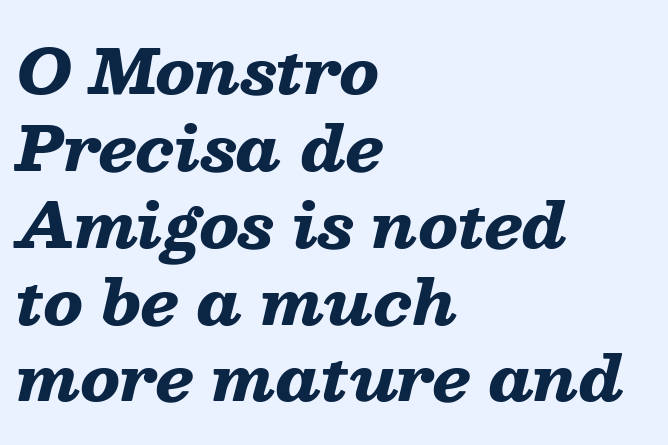
Looks like regular typesetting: each glyph gets only the width it needs. The text carries the slant typical of an italic or oblique font. Spacing between characters is what you'd get straight out of the box. Short and long lines alike share a common starting point at left. In terms of leading, this rendering sits right in the middle. Descenders are the only things crossing below the line.
